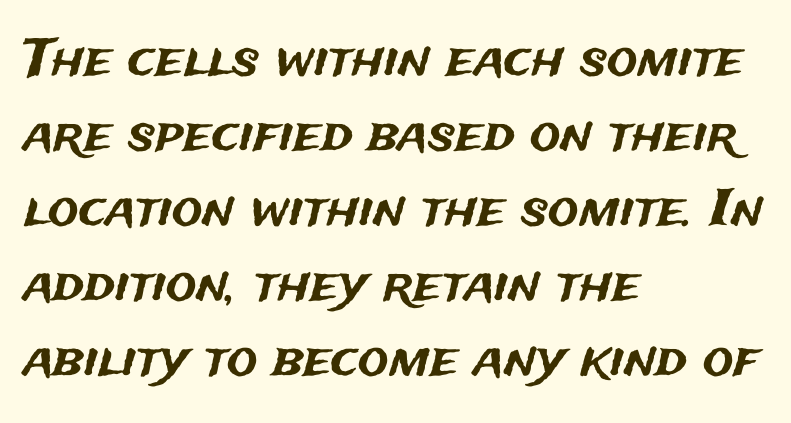
The image shows 51 px sans-serif type; set left-aligned, normal line spacing (1.47x), normal letter spacing, not underlined; medium stroke contrast and a medium x-height.
